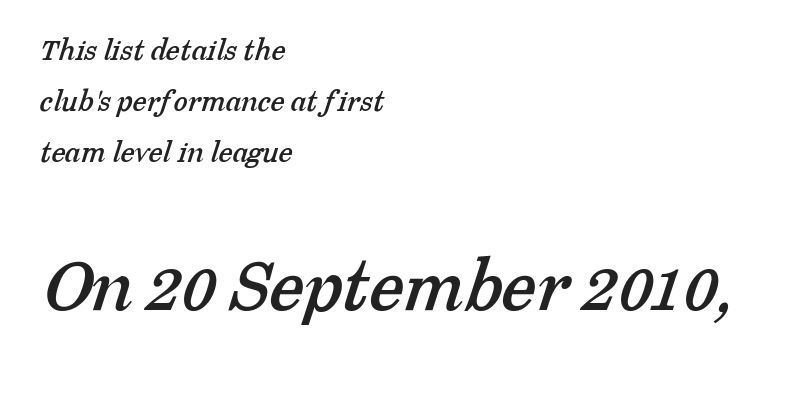
Q: Is the typeface a serif or a sans-serif typeface? A: Serif.
Q: Is the text underlined? A: No.
Q: How is the paragraph aligned? A: Left-aligned.
Q: Is the spacing between letters normal or unusually wide? A: Normal.
Q: Is the spacing between lines tight, normal or loose? A: Normal.
Q: Which block of text is set in a larger size, the first (top) or the second (bottom)? A: The second (bottom) one.
Q: Width (condensed, normal, or wide)? A: Normal.
Q: Stroke contrast? A: Low.
Q: x-height? A: Medium.
Q: Monospaced? A: No.
